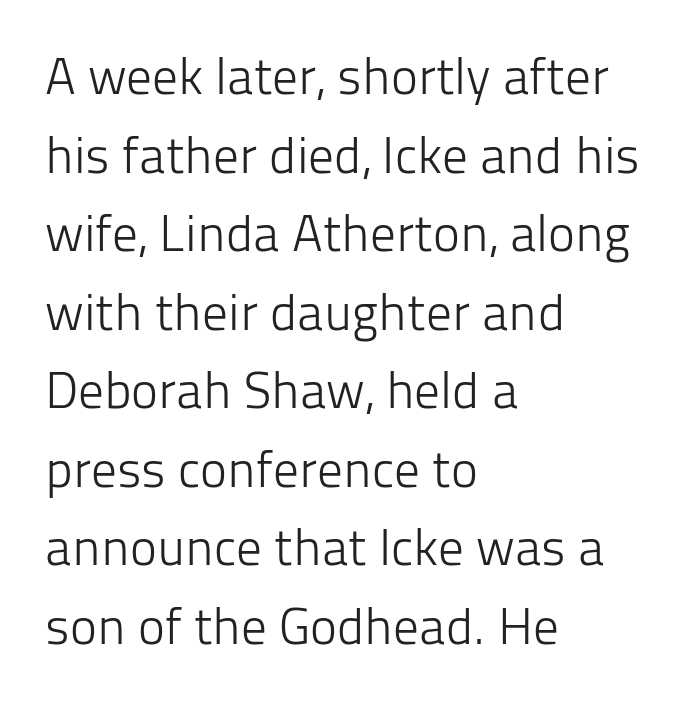
Horizontal alignment here is leftward, the default for most running prose. The words here are not underlined. The rows are spaced the way most documents space them. No letter is thick-stroked: the sample isn't bold. In terms of letterform style, serifs are entirely absent. Vertical strokes here are truly vertical.
